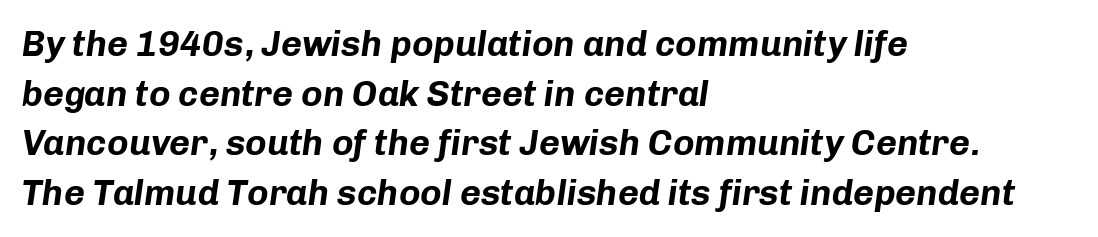
The image shows 36 px bold type, italic (leaning right); set left-aligned, normal line spacing (1.38x), normal letter spacing, not underlined; low stroke contrast and a medium x-height.
